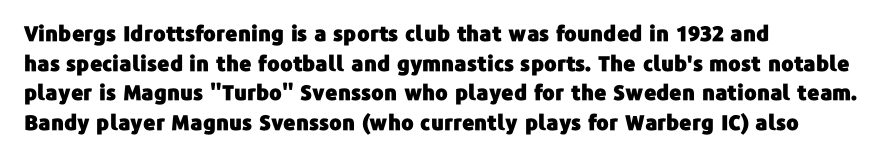
{"italic": "no", "underline": "no", "align": "left", "line_spacing": "normal", "line_spacing_ratio": 1.41, "letter_spacing": "normal", "letter_spacing_em": 0.0, "glyph_px": 21}
